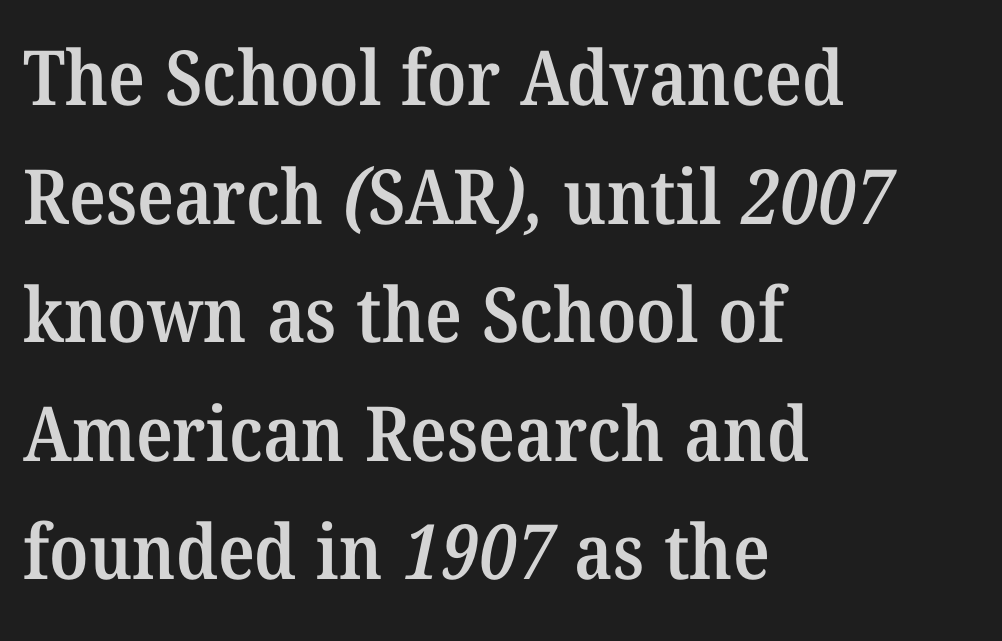
{"serif": "yes", "bold": "semi", "weight": "semibold", "width": "normal", "stroke_contrast": "medium", "x_height": "medium", "monospaced": "no", "underline": "no", "align": "left", "line_spacing": "normal", "line_spacing_ratio": 1.56, "letter_spacing": "normal", "letter_spacing_em": 0.0, "glyph_px": 76}
